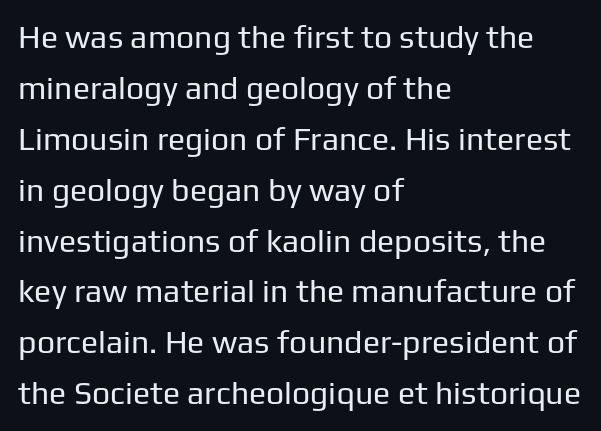
A bare baseline throughout the passage. The glyphs in this specimen are sans serif. The font sits on the lighter half of the weight spectrum, regular included. Rendered with straight, roman letterforms. Character widths vary here, with narrow letters taking less room than wide ones.
